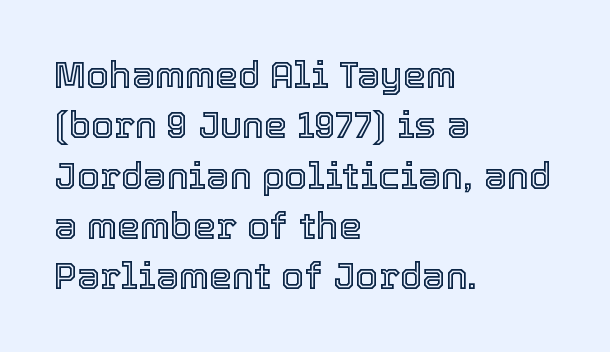
The image shows 37 px text type, upright; set left-aligned, normal line spacing (1.36x), normal letter spacing, not underlined; a medium x-height.
